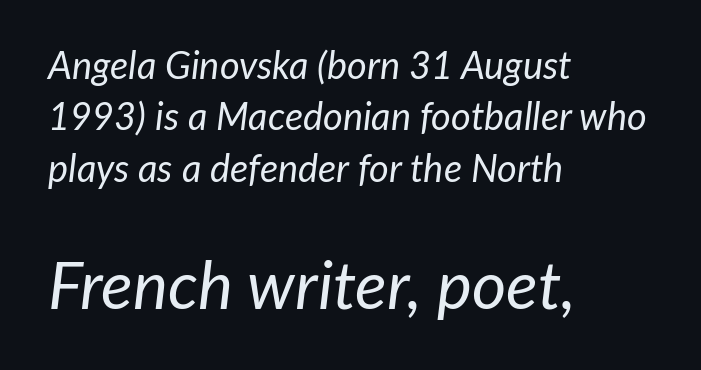
The designer left line spacing at the default. You could not count columns in this text — the font is proportionally spaced. Quick note: italic. These lines stack with their left ends in a neat column.
